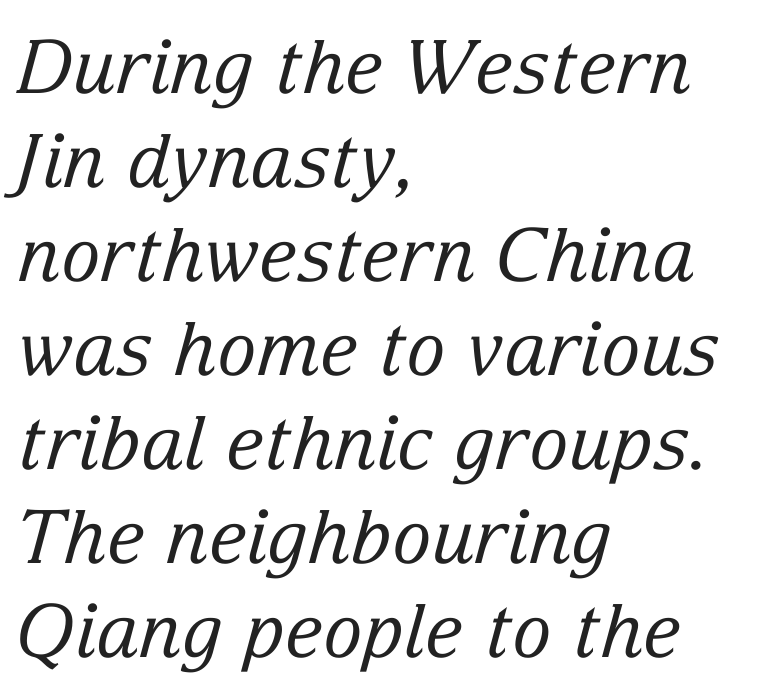
In terms of posture, this sample is oblique. This sample uses plain, unmodified letter spacing. The rendering uses a moderate line-height, typical for paragraphs. Bare-footed words on every line. Is the block centered? No — it sits flush against the left margin. Do the characters align in a grid? No, the font is proportional.
